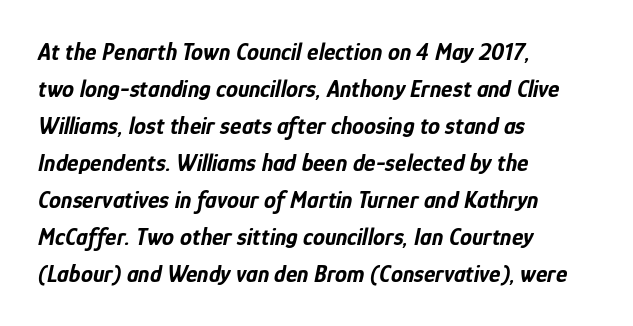
Q: Is the text bold? A: Yes.
Q: Is the text italic (slanted)? A: Yes, it leans right by about 12 degrees.
Q: Is the text underlined? A: No.
Q: How is the paragraph aligned? A: Left-aligned.
Q: Is the spacing between letters normal or unusually wide? A: Normal.
Q: Is the spacing between lines tight, normal or loose? A: Normal.
